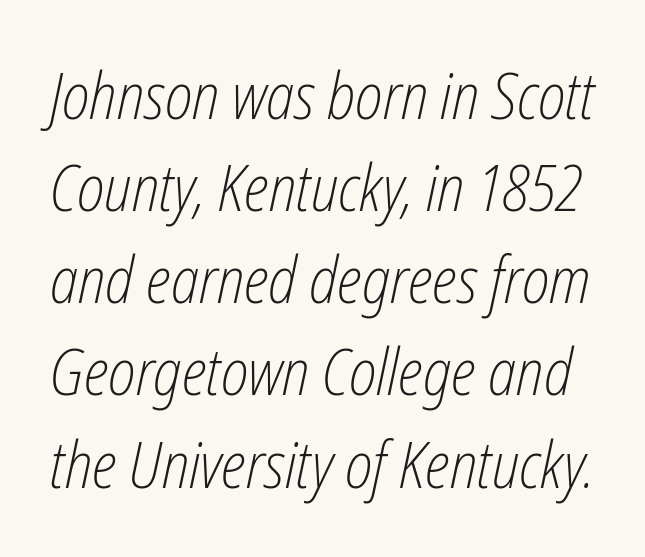
The image shows 64 px light, condensed type, italic (leaning right); set normal line spacing (1.44x), normal letter spacing, not underlined; low stroke contrast and a medium x-height.
